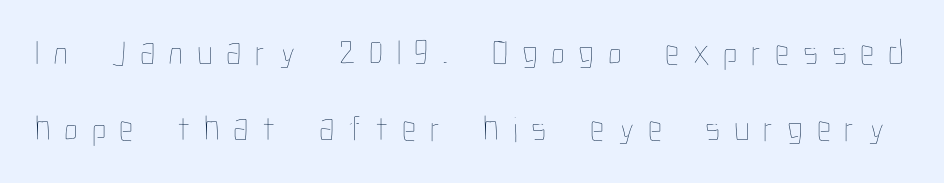
The image shows 36 px thin, condensed type, upright; set loose line spacing (2.11x), unusually wide letter spacing (+0.38 em), not underlined; low stroke contrast and a medium x-height.
